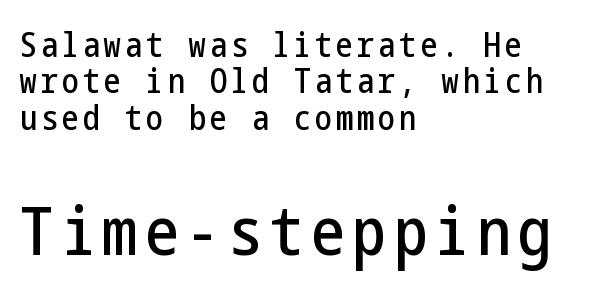
Q: Is the text italic (slanted)? A: No, it is upright.
Q: Is the typeface a serif or a sans-serif typeface? A: Sans-serif.
Q: Is the text underlined? A: No.
Q: How is the paragraph aligned? A: Left-aligned.
Q: Is the spacing between lines tight, normal or loose? A: Tight.
Q: Which block of text is set in a larger size, the first (top) or the second (bottom)? A: The second (bottom) one.
Q: Width (condensed, normal, or wide)? A: Condensed.
Q: Stroke contrast? A: Low.
Q: x-height? A: Medium.
